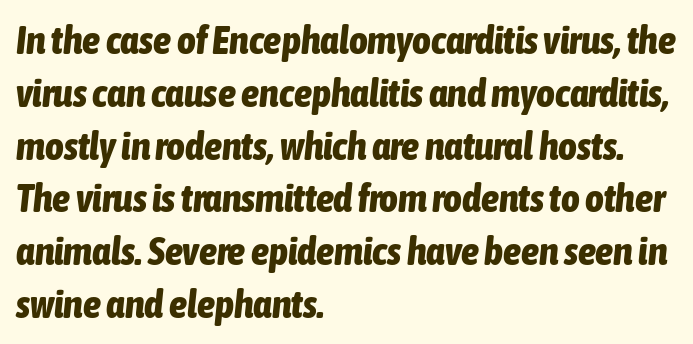
Q: Is the text bold? A: Yes.
Q: Is the text italic (slanted)? A: Yes, it leans right by about 6 degrees.
Q: Is the text underlined? A: No.
Q: How is the paragraph aligned? A: Left-aligned.
Q: Is the spacing between letters normal or unusually wide? A: Normal.
Q: Is the spacing between lines tight, normal or loose? A: Normal.
Q: Width (condensed, normal, or wide)? A: Condensed.
Q: Stroke contrast? A: Low.
Q: x-height? A: Medium.
Q: Monospaced? A: No.
